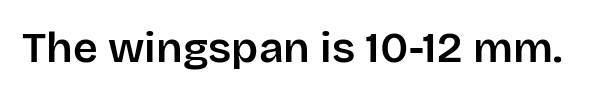
{"serif": "no", "italic": "no", "width": "normal", "stroke_contrast": "low", "x_height": "large", "monospaced": "no", "underline": "no", "letter_spacing": "normal", "letter_spacing_em": 0.0, "glyph_px": 43}
